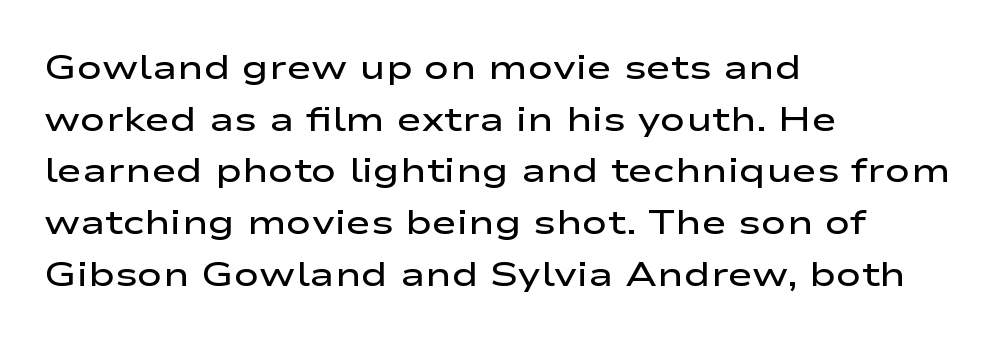
Only glyphs here, with clear space below each row. Note: no serifs on the glyphs. The type is set solid horizontally, with unmodified tracking. Each letter keeps its own natural width here, so spacing adapts to shape. Rendered with straight, roman letterforms.
